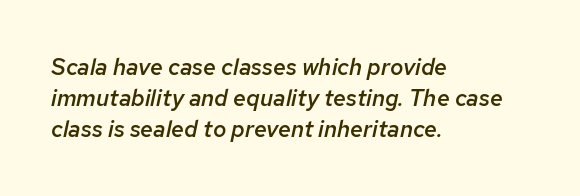
The image shows 23 px text type, italic (leaning right); set left-aligned, normal line spacing (1.34x), normal letter spacing, not underlined.
